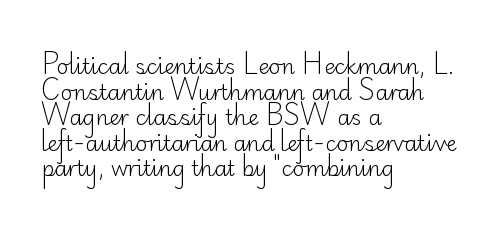
The image shows 21 px text type, upright; set left-aligned, line spacing 1.22x, normal letter spacing, not underlined.
